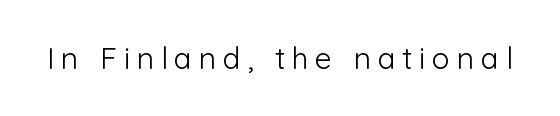
The image shows 30 px light sans-serif type, upright; set unusually wide letter spacing (+0.22 em), not underlined; low stroke contrast and a medium x-height.
